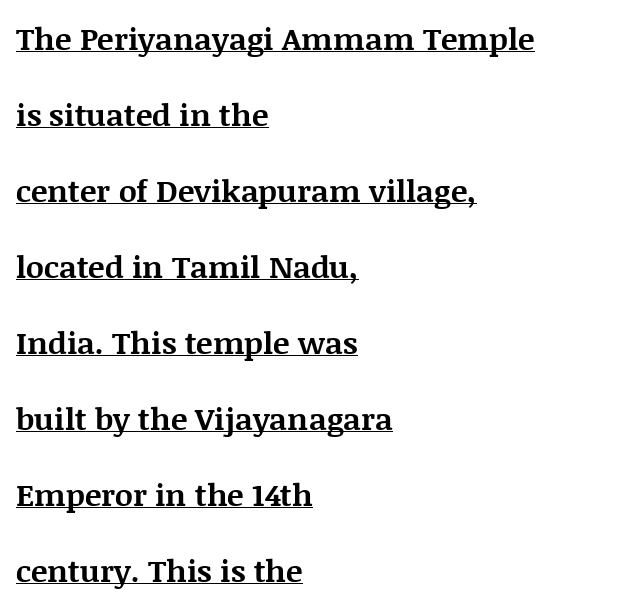
Q: Is the text bold? A: Yes.
Q: Is the text italic (slanted)? A: No, it is upright.
Q: Is the typeface a serif or a sans-serif typeface? A: Serif.
Q: Is the text underlined? A: Yes.
Q: How is the paragraph aligned? A: Left-aligned.
Q: Is the spacing between letters normal or unusually wide? A: Normal.
Q: Is the spacing between lines tight, normal or loose? A: Loose.
Q: Width (condensed, normal, or wide)? A: Normal.
Q: Stroke contrast? A: Medium.
Q: x-height? A: Large.
Q: Monospaced? A: No.
